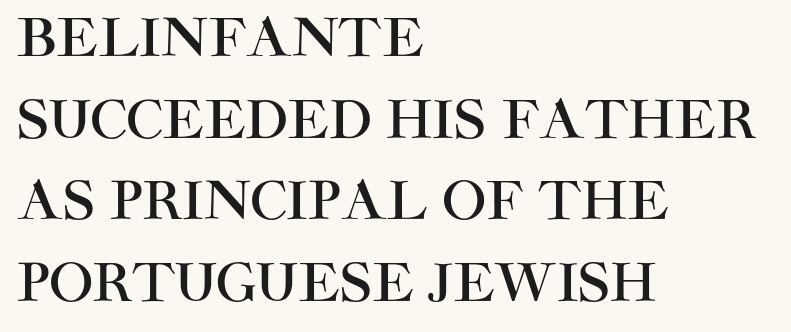
Q: Is the text italic (slanted)? A: No, it is upright.
Q: Is the typeface a serif or a sans-serif typeface? A: Sans-serif.
Q: Is the text underlined? A: No.
Q: How is the paragraph aligned? A: Left-aligned.
Q: Is the spacing between letters normal or unusually wide? A: Normal.
Q: Is the spacing between lines tight, normal or loose? A: Normal.
Q: Width (condensed, normal, or wide)? A: Normal.
Q: Stroke contrast? A: High.
Q: x-height? A: Large.
Q: Monospaced? A: No.
